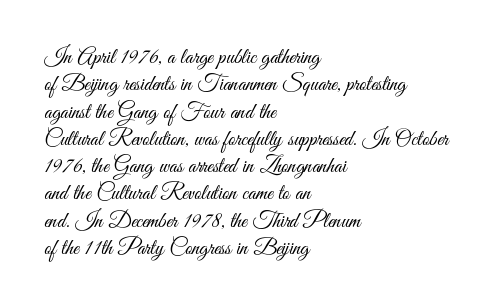
The image shows 22 px text type; set left-aligned, line spacing 1.24x, normal letter spacing, not underlined.
